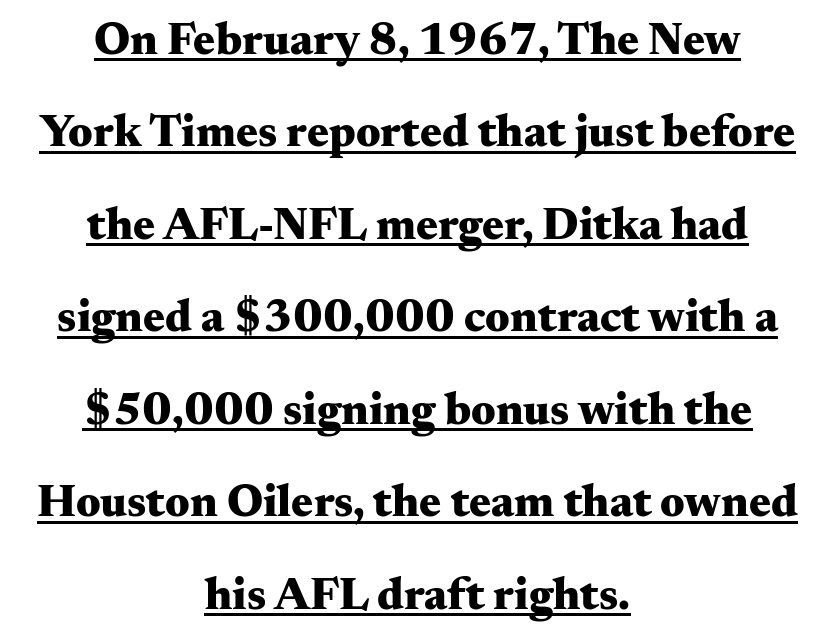
The face used here is seriffed, in the tradition of book romans. The type sits square on the baseline with zero lean. Look at the stroke-to-counter ratio: heavy, a bold. Each new line begins a long way beneath the previous one.
